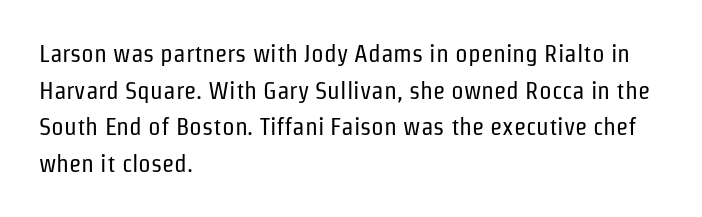
The image shows 25 px text type, upright; set left-aligned, normal line spacing (1.47x), normal letter spacing, not underlined.
